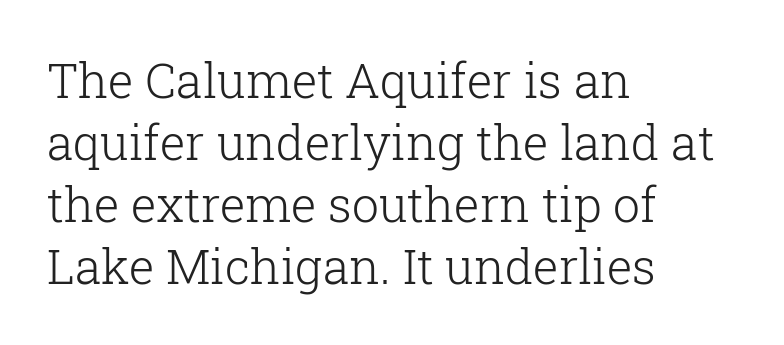
Q: Is the text bold? A: No.
Q: Is the text italic (slanted)? A: No, it is upright.
Q: Is the typeface a serif or a sans-serif typeface? A: Serif.
Q: Is the text underlined? A: No.
Q: How is the paragraph aligned? A: Left-aligned.
Q: Is the spacing between letters normal or unusually wide? A: Normal.
Q: Is the spacing between lines tight, normal or loose? A: Normal.
Q: Width (condensed, normal, or wide)? A: Normal.
Q: Stroke contrast? A: Low.
Q: x-height? A: Medium.
Q: Monospaced? A: No.
